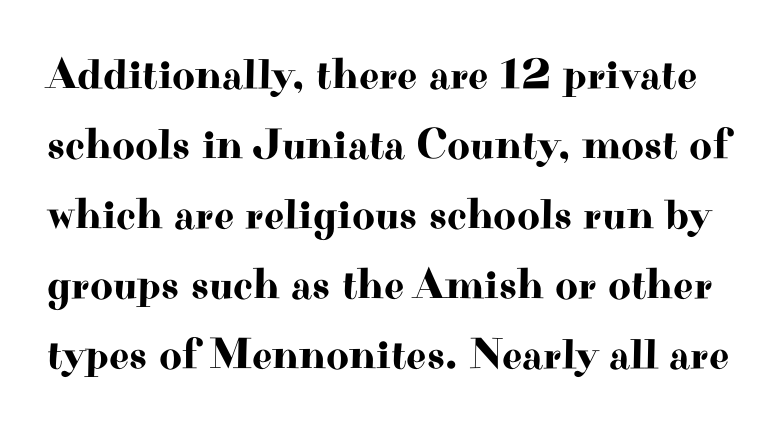
The image shows 44 px wide serif type, upright; set normal line spacing (1.59x), normal letter spacing, not underlined; high stroke contrast and a small x-height.
